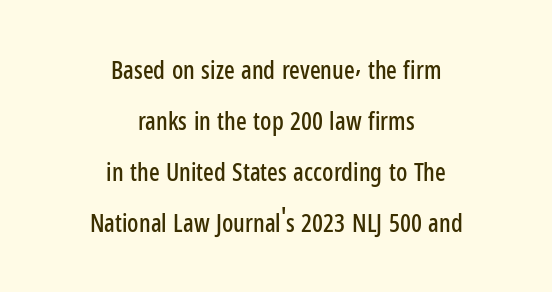
{"italic": "no", "underline": "no", "align": "center", "line_spacing": "loose", "line_spacing_ratio": 2.04, "letter_spacing": "normal", "letter_spacing_em": 0.0, "glyph_px": 25}
